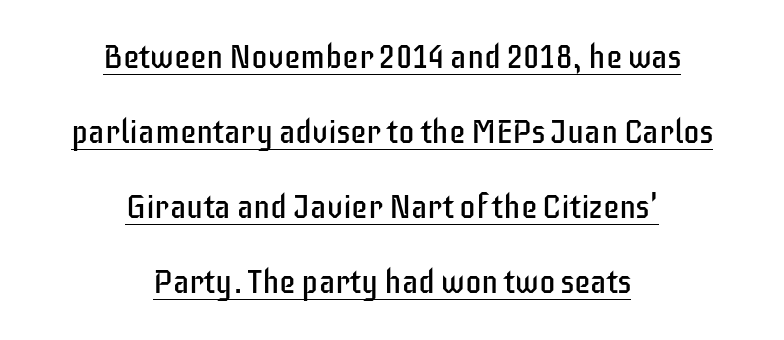
Q: Is the text bold? A: No.
Q: Is the text italic (slanted)? A: No, it is upright.
Q: Is the typeface a serif or a sans-serif typeface? A: Sans-serif.
Q: Is the text underlined? A: Yes.
Q: How is the paragraph aligned? A: Centered.
Q: Is the spacing between letters normal or unusually wide? A: Normal.
Q: Is the spacing between lines tight, normal or loose? A: Loose.
Q: Width (condensed, normal, or wide)? A: Condensed.
Q: Stroke contrast? A: Low.
Q: x-height? A: Large.
Q: Monospaced? A: No.
